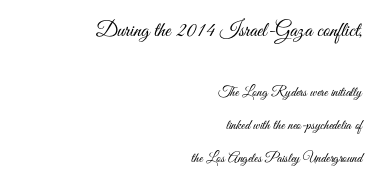
Q: Is the text bold? A: No.
Q: Is the text italic (slanted)? A: Yes.
Q: Is the text underlined? A: No.
Q: How is the paragraph aligned? A: Right-aligned.
Q: Is the spacing between letters normal or unusually wide? A: Normal.
Q: Is the spacing between lines tight, normal or loose? A: Loose.
Q: Which block of text is set in a larger size, the first (top) or the second (bottom)? A: The first (top) one.
